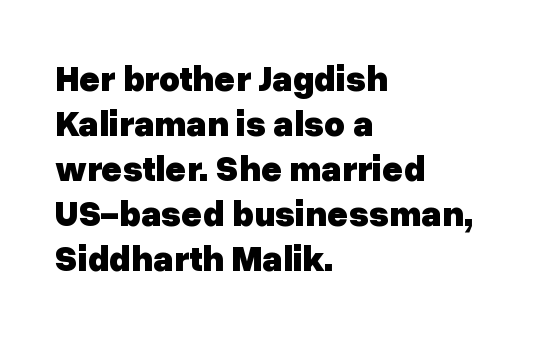
{"serif": "no", "italic": "no", "bold": "yes", "weight": "heavy", "width": "normal", "stroke_contrast": "low", "x_height": "medium", "monospaced": "no", "underline": "no", "align": "left", "line_spacing": "normal", "line_spacing_ratio": 1.25, "letter_spacing": "normal", "letter_spacing_em": 0.0, "glyph_px": 36}
